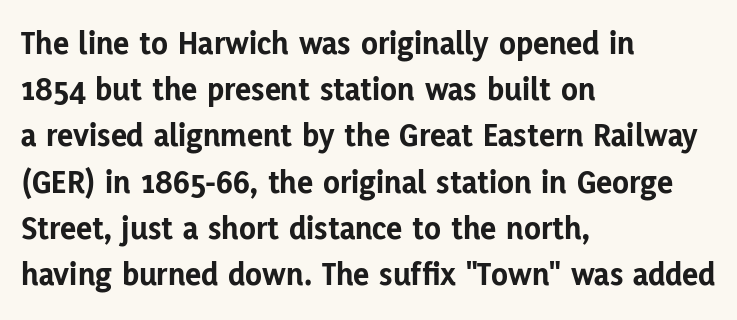
The vertical gap from one line to the next is medium. The rendering uses natural spacing where letterforms have individual widths. If you drew a line through each stem, it would be perfectly vertical. The passage shown has conventional tracking throughout. Lines of text with bare space underneath. To sum up the face: it is a sans, with no serifs.
